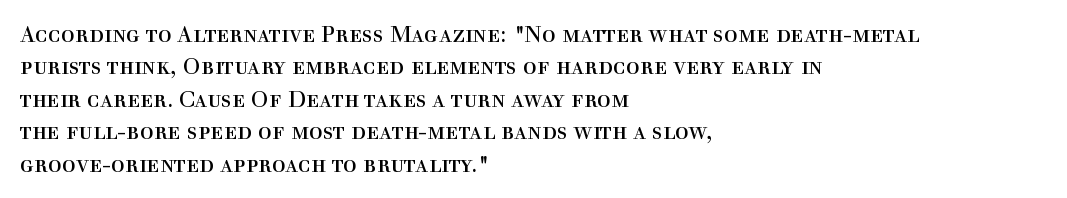
Q: Is the text bold? A: No.
Q: Is the text italic (slanted)? A: No, it is upright.
Q: Is the text underlined? A: No.
Q: How is the paragraph aligned? A: Left-aligned.
Q: Is the spacing between letters normal or unusually wide? A: Normal.
Q: Is the spacing between lines tight, normal or loose? A: Normal.
